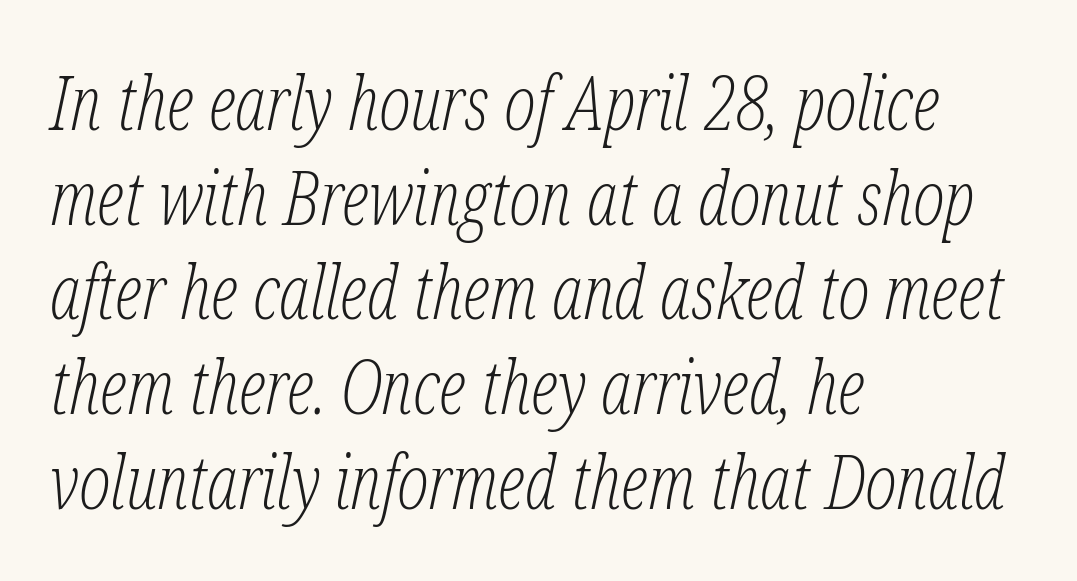
{"serif": "yes", "italic": "yes", "lean": "right", "slant_degrees": 12, "bold": "no", "weight": "light", "width": "condensed", "stroke_contrast": "low", "x_height": "medium", "monospaced": "no", "underline": "no", "align": "left", "line_spacing": "normal", "line_spacing_ratio": 1.28, "letter_spacing": "normal", "letter_spacing_em": 0.0, "glyph_px": 74}
